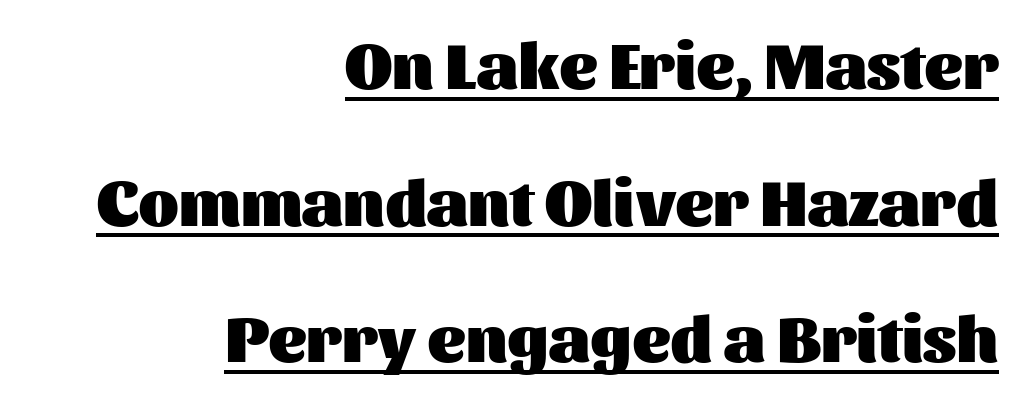
The line texture is even and compact thanks to regular tracking. I'd call this a sans setting — the letters go barefoot. These lines stand farther apart than default settings would place them. What decoration does the sample have? An underline. Does the copy run flush right? Yes — the right margin is perfectly even. Vertical strokes here are truly vertical.
